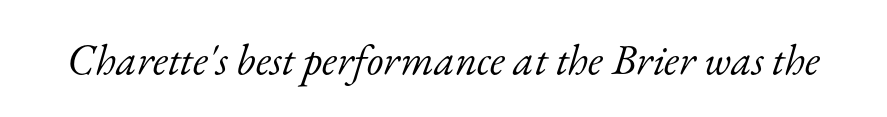
{"serif": "yes", "italic": "yes", "lean": "right", "slant_degrees": 17, "bold": "no", "weight": "light", "width": "normal", "stroke_contrast": "low", "x_height": "small", "monospaced": "no", "underline": "no", "letter_spacing": "normal", "letter_spacing_em": 0.0, "glyph_px": 43}
